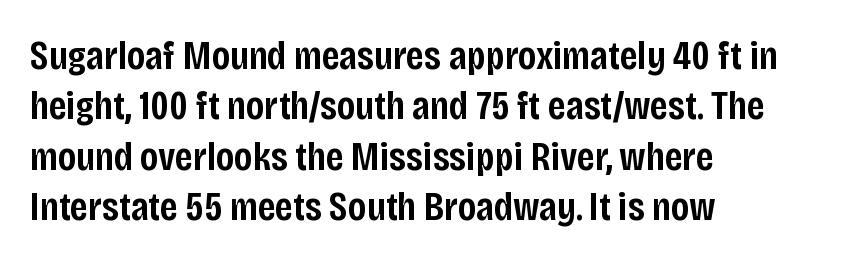
Q: Is the text bold? A: Semi-bold.
Q: Is the text italic (slanted)? A: No, it is upright.
Q: Is the typeface a serif or a sans-serif typeface? A: Sans-serif.
Q: Is the text underlined? A: No.
Q: How is the paragraph aligned? A: Left-aligned.
Q: Is the spacing between letters normal or unusually wide? A: Normal.
Q: Width (condensed, normal, or wide)? A: Condensed.
Q: Stroke contrast? A: Low.
Q: x-height? A: Large.
Q: Monospaced? A: No.
